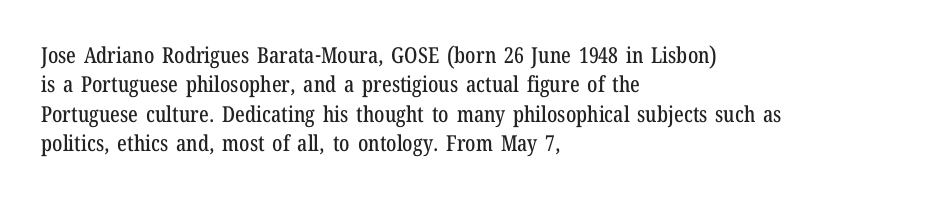
Q: Is the text italic (slanted)? A: No, it is upright.
Q: Is the text underlined? A: No.
Q: How is the paragraph aligned? A: Left-aligned.
Q: Is the spacing between letters normal or unusually wide? A: Normal.
Q: Is the spacing between lines tight, normal or loose? A: Normal.
